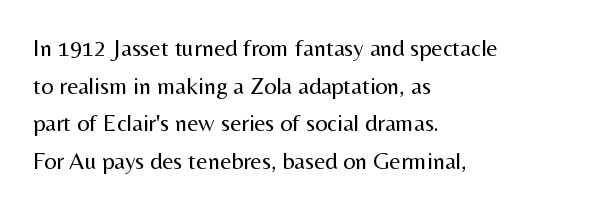
{"italic": "no", "bold": "no", "underline": "no", "align": "left", "line_spacing": "normal", "line_spacing_ratio": 1.57, "letter_spacing": "normal", "letter_spacing_em": 0.0, "glyph_px": 24}
